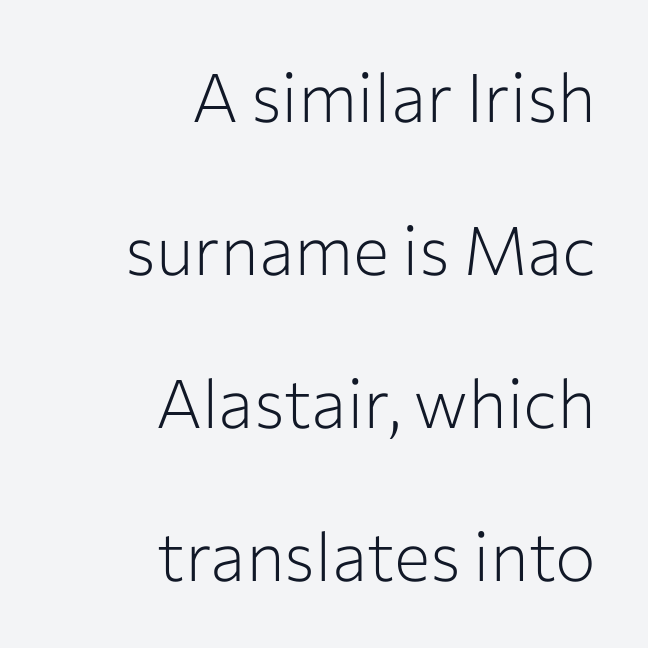
Weight: in the light-to-regular range. Think of a printed novel: that variable character pitch is what you see here. Stroke terminals: plain, sans-serif. Each word holds together tightly as a unit, with standard inter-letter gaps.
